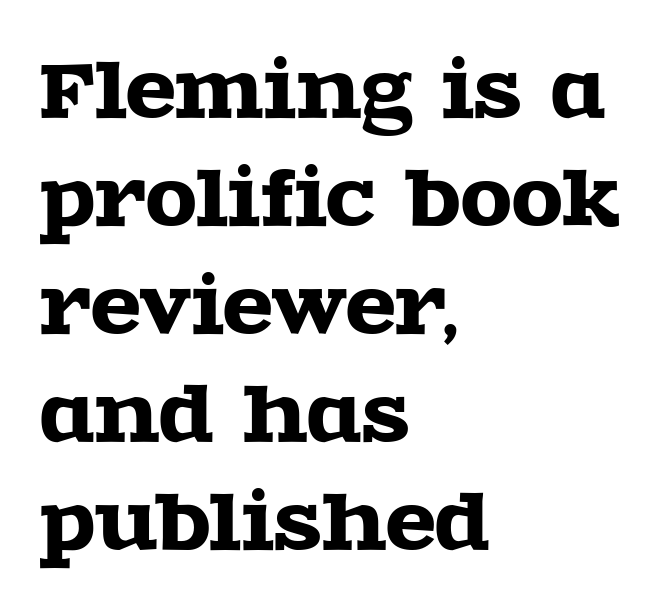
The string is rendered with underlining switched off. The letterforms sit shoulder to shoulder at normal distance. Line starts are locked; line ends wander. The face used here is proportionally spaced, like ordinary book or web type.
